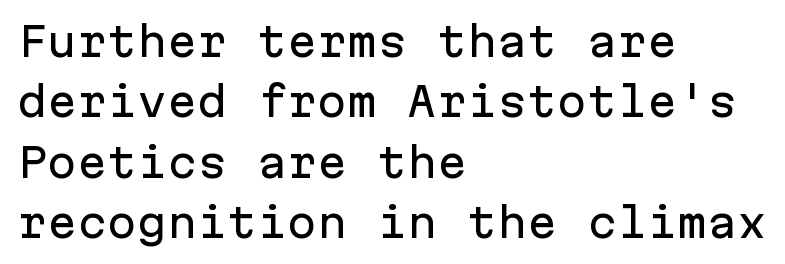
The image shows 40 px sans-serif type, upright, monospaced; set left-aligned, normal line spacing (1.51x), normal letter spacing, not underlined; low stroke contrast and a medium x-height.
